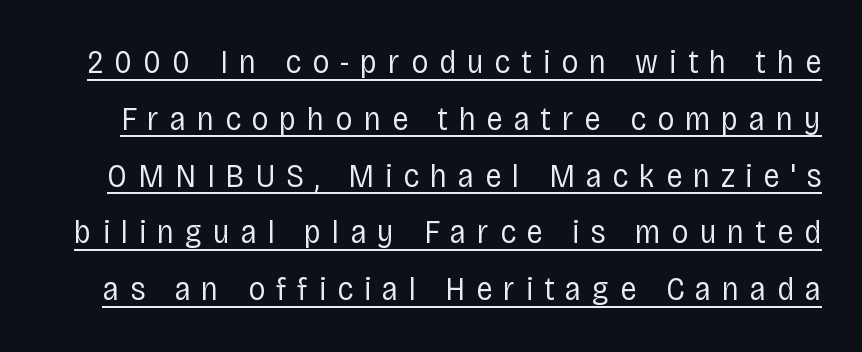
Q: Is the text bold? A: No.
Q: Is the text italic (slanted)? A: No, it is upright.
Q: Is the typeface a serif or a sans-serif typeface? A: Sans-serif.
Q: Is the text underlined? A: Yes.
Q: Is the spacing between letters normal or unusually wide? A: Unusually wide.
Q: Is the spacing between lines tight, normal or loose? A: Normal.
Q: Width (condensed, normal, or wide)? A: Condensed.
Q: Stroke contrast? A: Low.
Q: x-height? A: Large.
Q: Monospaced? A: No.
